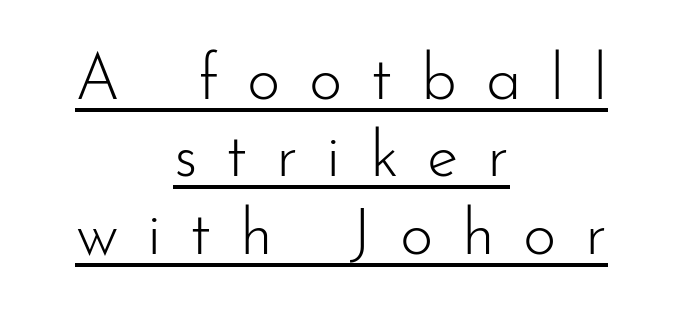
The image shows 64 px light sans-serif type, upright; set centered, line spacing 1.21x, unusually wide letter spacing (+0.45 em), underlined; low stroke contrast and a small x-height.
